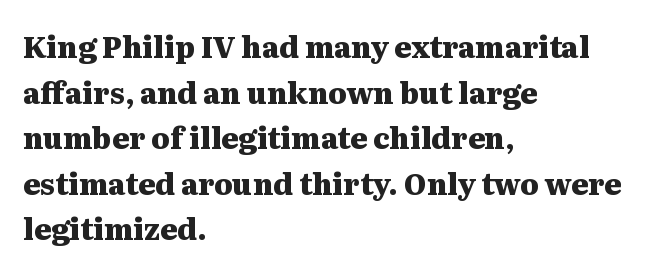
The image shows 29 px heavy, wide serif type, upright; set left-aligned, normal line spacing (1.57x), normal letter spacing, not underlined; medium stroke contrast and a medium x-height.
